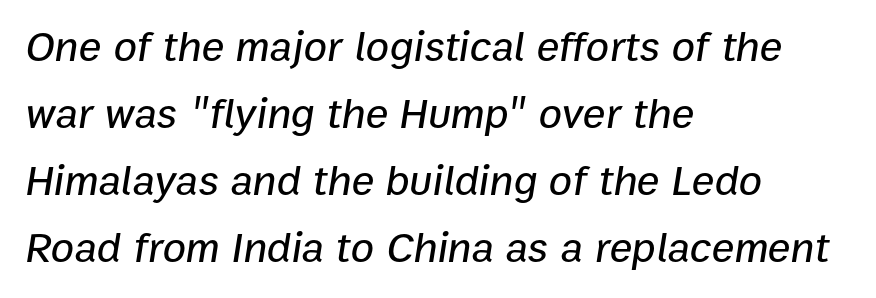
Q: Is the text italic (slanted)? A: Yes, it leans right by about 9 degrees.
Q: Is the text underlined? A: No.
Q: How is the paragraph aligned? A: Left-aligned.
Q: Is the spacing between letters normal or unusually wide? A: Normal.
Q: Is the spacing between lines tight, normal or loose? A: Normal.
Q: Width (condensed, normal, or wide)? A: Normal.
Q: Stroke contrast? A: Low.
Q: x-height? A: Medium.
Q: Monospaced? A: No.
